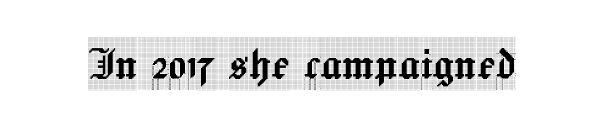
The image shows 53 px condensed serif type, upright; set normal letter spacing, not underlined; a large x-height.
